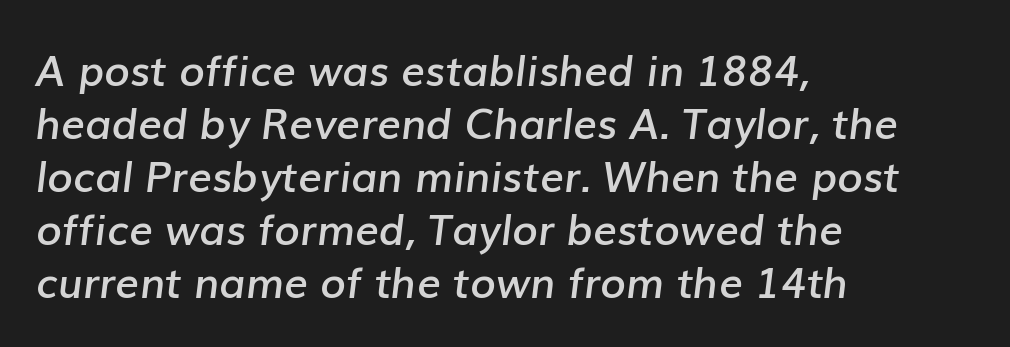
{"italic": "yes", "lean": "right", "slant_degrees": 7, "bold": "semi", "weight": "semibold", "width": "normal", "stroke_contrast": "low", "x_height": "medium", "monospaced": "no", "underline": "no", "align": "left", "line_spacing": "normal", "line_spacing_ratio": 1.26, "letter_spacing": "normal", "letter_spacing_em": 0.0, "glyph_px": 42}
